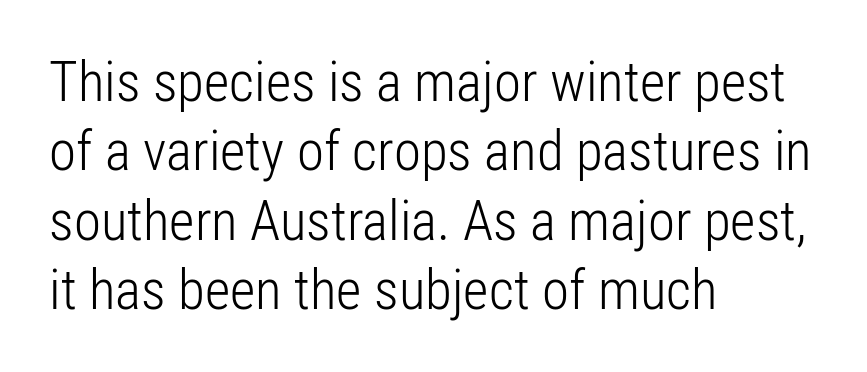
The image shows 55 px light, condensed sans-serif type, upright; set left-aligned, normal line spacing (1.26x), normal letter spacing, not underlined; low stroke contrast and a medium x-height.
